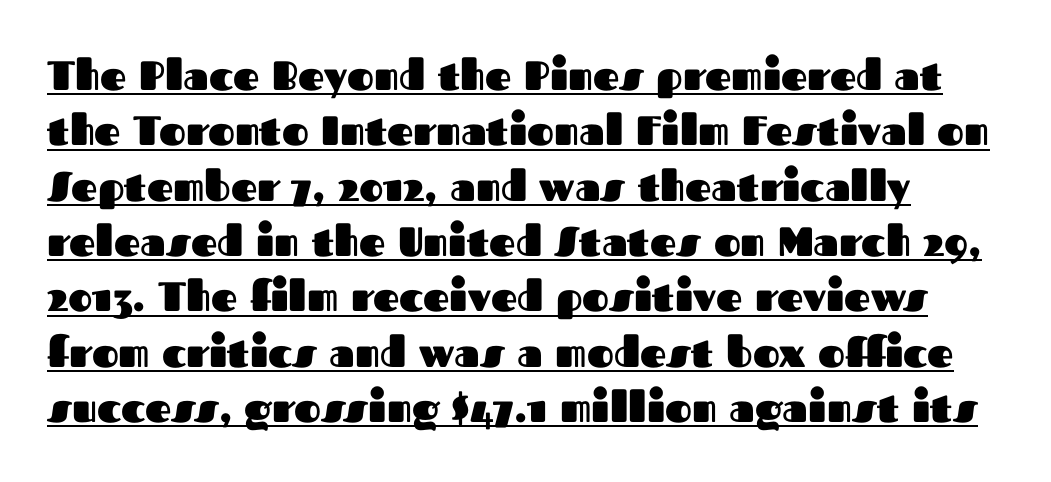
{"serif": "no", "italic": "no", "bold": "yes", "weight": "heavy", "width": "normal", "stroke_contrast": "medium", "x_height": "medium", "monospaced": "no", "underline": "yes", "line_spacing": "normal", "line_spacing_ratio": 1.35, "letter_spacing": "normal", "letter_spacing_em": 0.0, "glyph_px": 41}
